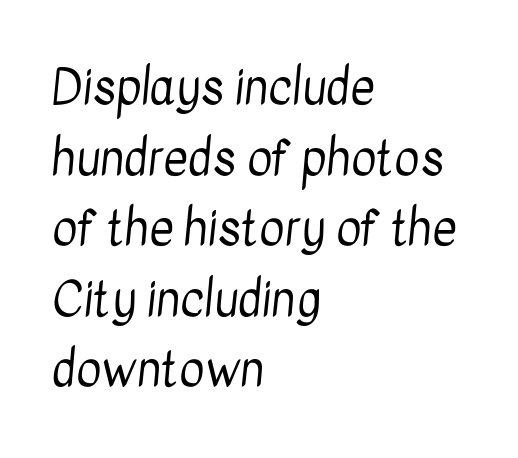
{"serif": "no", "bold": "no", "weight": "regular", "width": "condensed", "stroke_contrast": "low", "x_height": "medium", "monospaced": "no", "underline": "no", "align": "left", "line_spacing": "normal", "line_spacing_ratio": 1.47, "letter_spacing": "normal", "letter_spacing_em": 0.0, "glyph_px": 48}
